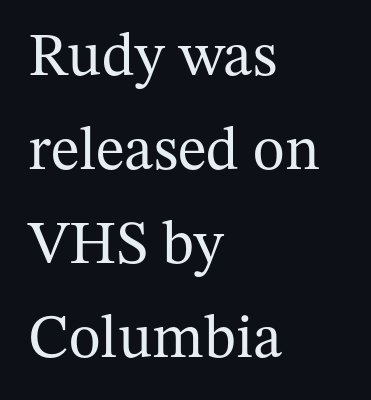
{"serif": "yes", "italic": "no", "bold": "no", "weight": "regular", "width": "normal", "stroke_contrast": "medium", "x_height": "medium", "monospaced": "no", "underline": "no", "align": "left", "line_spacing": "normal", "line_spacing_ratio": 1.54, "letter_spacing": "normal", "letter_spacing_em": 0.0, "glyph_px": 61}
